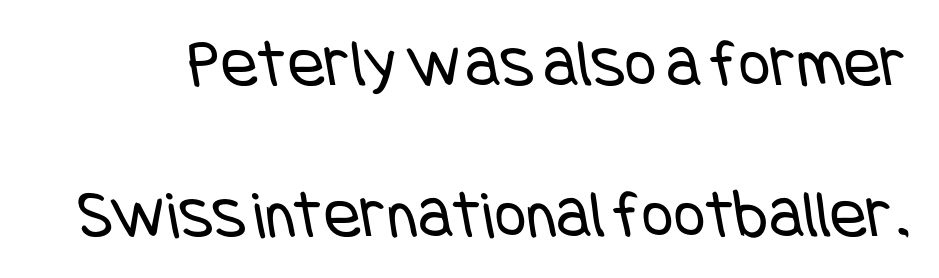
{"serif": "no", "bold": "no", "weight": "regular", "width": "condensed", "stroke_contrast": "low", "x_height": "large", "underline": "no", "line_spacing": "loose", "line_spacing_ratio": 2.19, "letter_spacing": "normal", "letter_spacing_em": 0.0, "glyph_px": 69}
